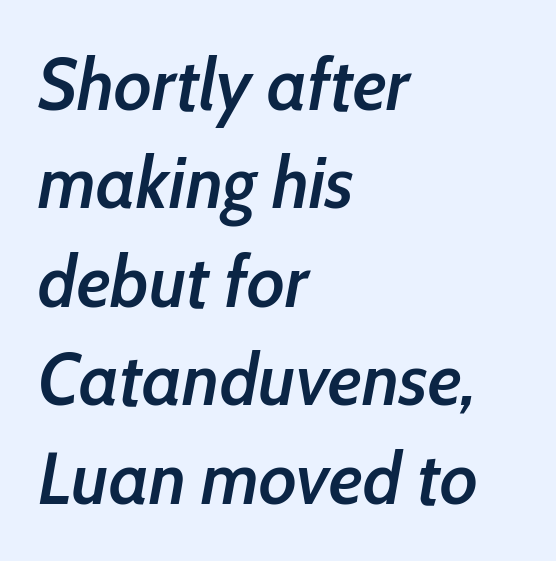
Q: Is the text bold? A: Semi-bold.
Q: Is the text italic (slanted)? A: Yes, it leans right by about 10 degrees.
Q: Is the text underlined? A: No.
Q: How is the paragraph aligned? A: Left-aligned.
Q: Is the spacing between letters normal or unusually wide? A: Normal.
Q: Is the spacing between lines tight, normal or loose? A: Normal.
Q: Width (condensed, normal, or wide)? A: Condensed.
Q: Stroke contrast? A: Low.
Q: x-height? A: Medium.
Q: Monospaced? A: No.
